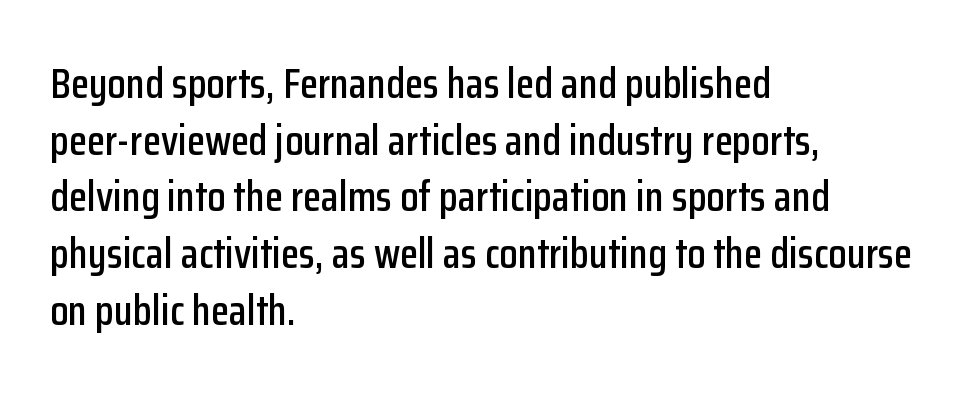
{"serif": "no", "italic": "no", "width": "condensed", "stroke_contrast": "low", "x_height": "medium", "monospaced": "no", "underline": "no", "align": "left", "line_spacing": "normal", "line_spacing_ratio": 1.35, "letter_spacing": "normal", "letter_spacing_em": 0.0, "glyph_px": 42}
